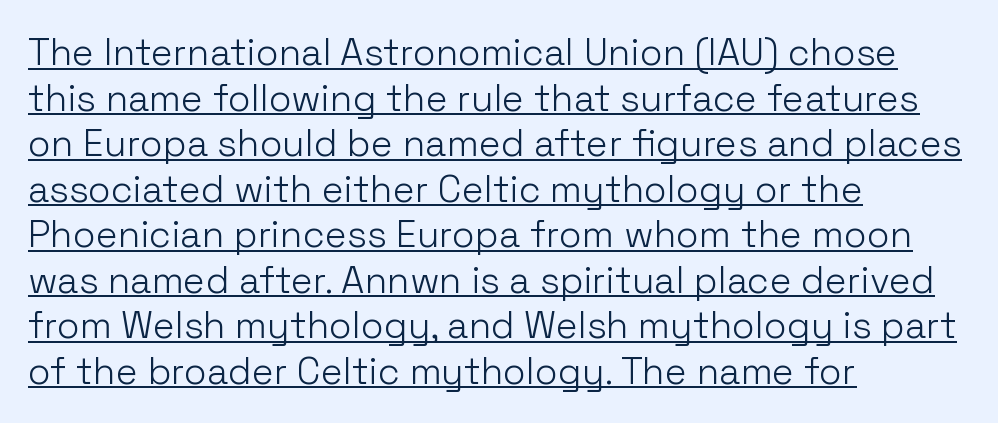
{"serif": "no", "italic": "no", "bold": "no", "weight": "light", "width": "normal", "stroke_contrast": "low", "x_height": "medium", "monospaced": "no", "underline": "yes", "align": "left", "line_spacing_ratio": 1.23, "letter_spacing": "normal", "letter_spacing_em": 0.0, "glyph_px": 37}
